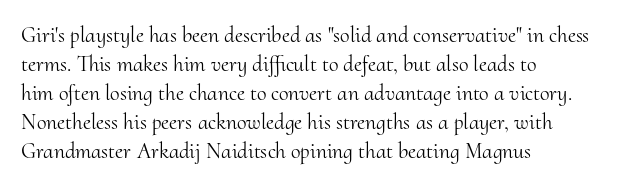
Q: Is the text bold? A: No.
Q: Is the text italic (slanted)? A: No, it is upright.
Q: Is the text underlined? A: No.
Q: How is the paragraph aligned? A: Left-aligned.
Q: Is the spacing between letters normal or unusually wide? A: Normal.
Q: Is the spacing between lines tight, normal or loose? A: Normal.
